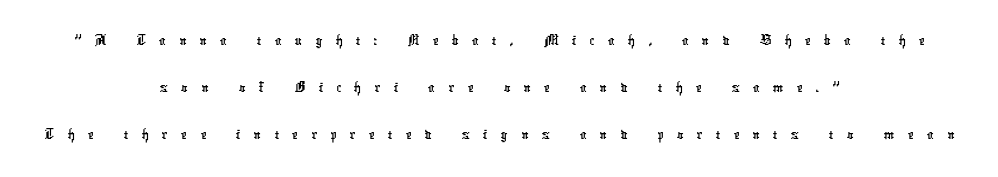
{"serif": "no", "width": "condensed", "stroke_contrast": "low", "x_height": "medium", "monospaced": "no", "underline": "no", "align": "center", "line_spacing": "normal", "line_spacing_ratio": 1.42, "letter_spacing": "wide", "letter_spacing_em": 0.4, "glyph_px": 33}
